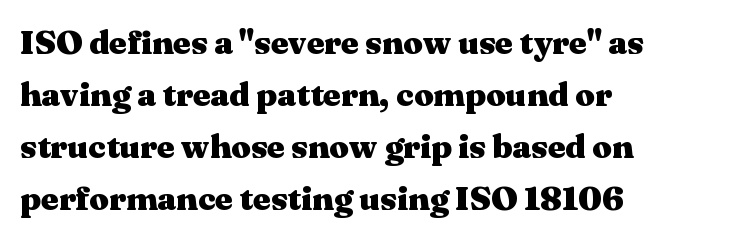
{"serif": "yes", "italic": "no", "bold": "yes", "weight": "heavy", "width": "wide", "stroke_contrast": "medium", "x_height": "medium", "monospaced": "no", "underline": "no", "align": "left", "line_spacing": "normal", "line_spacing_ratio": 1.53, "letter_spacing": "normal", "letter_spacing_em": 0.0, "glyph_px": 34}
